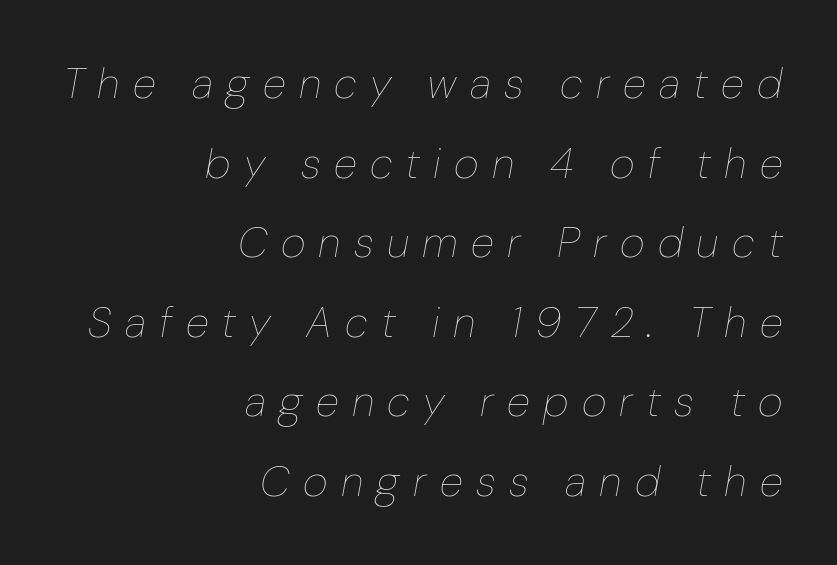
Q: Is the text bold? A: No.
Q: Is the text italic (slanted)? A: Yes, it leans right by about 10 degrees.
Q: Is the text underlined? A: No.
Q: How is the paragraph aligned? A: Right-aligned.
Q: Is the spacing between letters normal or unusually wide? A: Unusually wide.
Q: Width (condensed, normal, or wide)? A: Normal.
Q: Stroke contrast? A: Low.
Q: x-height? A: Medium.
Q: Monospaced? A: No.
